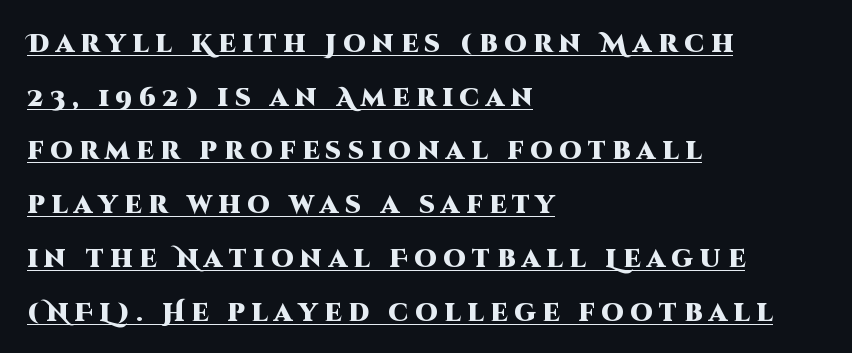
Q: Is the text bold? A: Yes.
Q: Is the text italic (slanted)? A: No, it is upright.
Q: Is the text underlined? A: Yes.
Q: How is the paragraph aligned? A: Left-aligned.
Q: Is the spacing between letters normal or unusually wide? A: Unusually wide.
Q: Is the spacing between lines tight, normal or loose? A: Loose.
